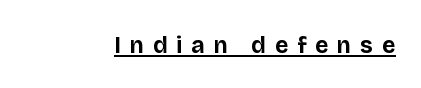
{"italic": "no", "bold": "yes", "underline": "yes", "letter_spacing": "wide", "letter_spacing_em": 0.39, "glyph_px": 23}
